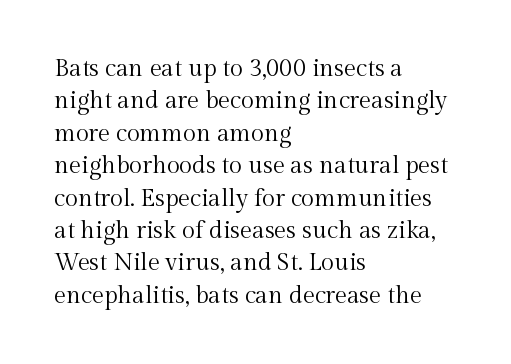
The typesetter chose a ragged-right arrangement here. In terms of letterspacing, this is plain default setting. Descenders hang freely into open space. A typesetter would call this leading conventional body-copy spacing. Stems and bowls with no extra thickness — not bold.
